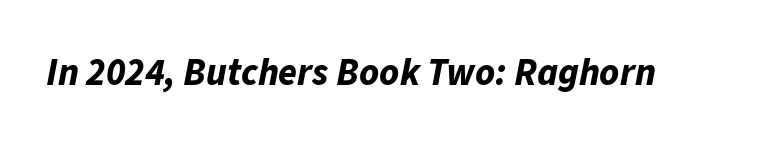
The image shows 38 px bold type, italic (leaning right); set normal letter spacing, not underlined; low stroke contrast and a medium x-height.
